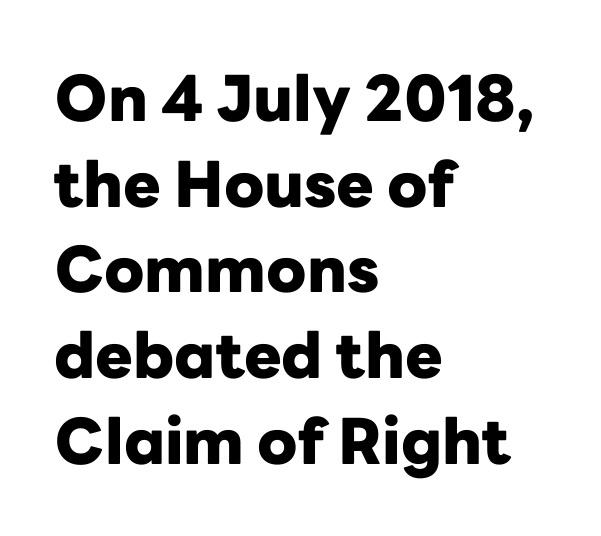
The image shows 63 px heavy sans-serif type, upright; set left-aligned, normal line spacing (1.36x), normal letter spacing, not underlined; low stroke contrast and a medium x-height.
